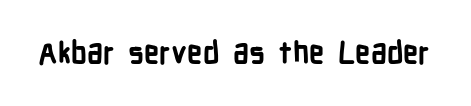
Look at the stroke-to-counter ratio: heavy, a bold. Tracking value appears to be zero — textbook default spacing. Observe the absence of serifs on each vertical stroke in this sample. Proportional: the letters do not fall into vertical columns.
